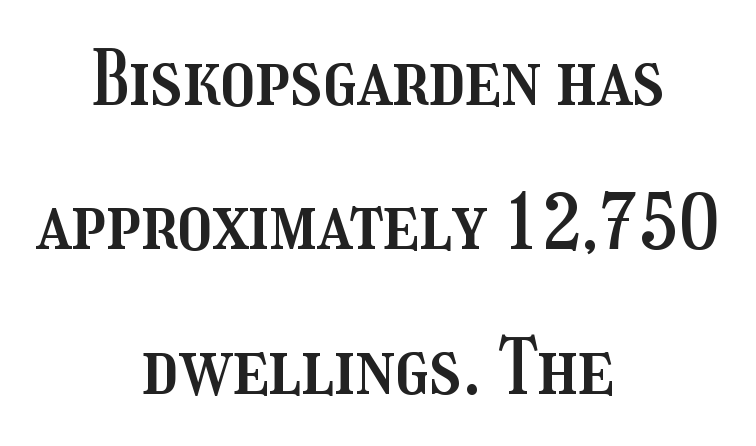
The image shows 76 px condensed type, upright; set centered, loose line spacing (1.9x), normal letter spacing, not underlined; medium stroke contrast and a medium x-height.
